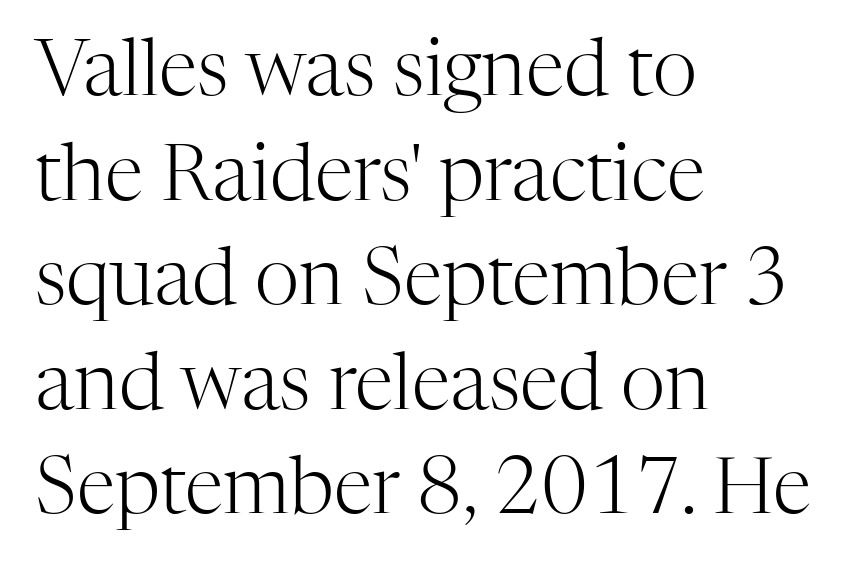
The image shows 78 px light serif type, upright; set left-aligned, normal line spacing (1.34x), normal letter spacing, not underlined; high stroke contrast and a medium x-height.
